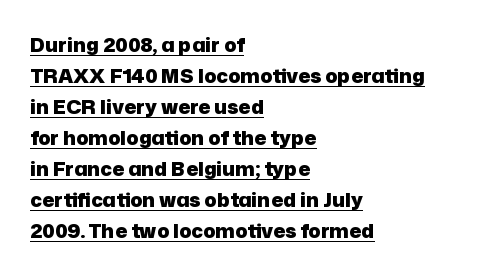
Typeset ragged right — the left edge is the straight one. Ascenders rise straight up at ninety degrees. Somebody hit Ctrl+U on this one — the words are underlined. On the weight axis this lands at bold, roughly 700. Nobody touched the tracking dial on this one.
